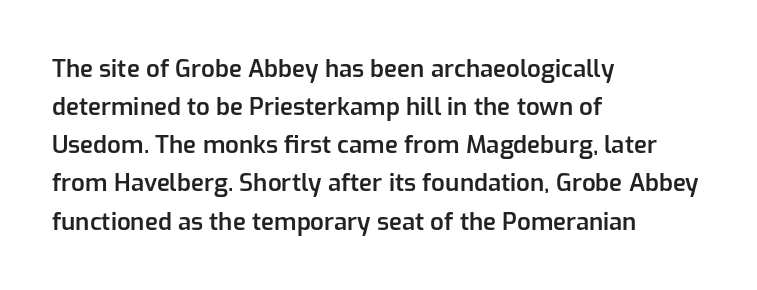
When letters stand straight like this, we call the style roman or upright. Look at the stroke-to-counter ratio: somewhat heavy, a semibold. Any mark beneath the type? The region is blank. The passage shown stacks its lines at a standard gap. No extra tracking has been applied to these lines.
